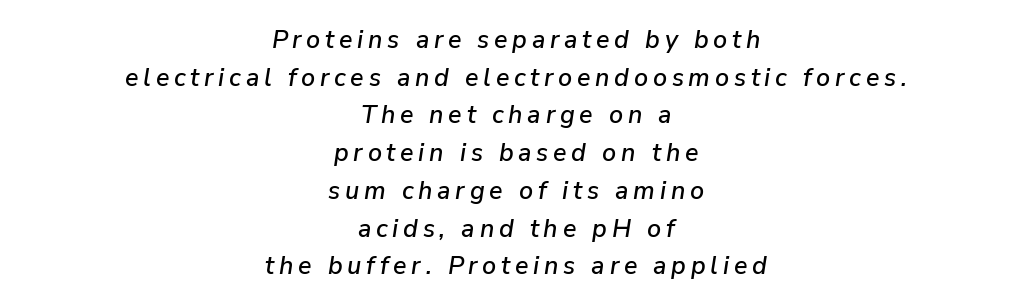
{"italic": "yes", "lean": "right", "slant_degrees": 9, "underline": "no", "align": "center", "line_spacing": "normal", "line_spacing_ratio": 1.51, "glyph_px": 25}
